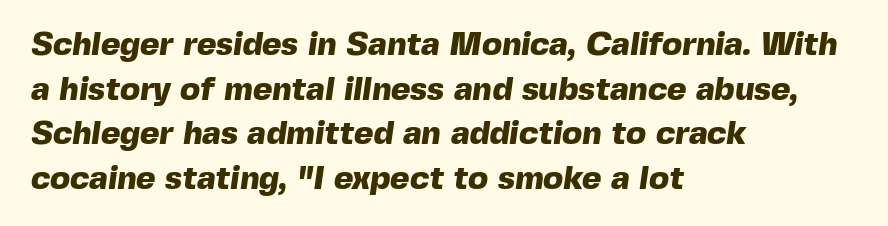
{"serif": "no", "bold": "yes", "weight": "heavy", "width": "normal", "x_height": "medium", "monospaced": "no", "underline": "no", "align": "left", "line_spacing": "normal", "line_spacing_ratio": 1.35, "letter_spacing": "normal", "letter_spacing_em": 0.0, "glyph_px": 33}
